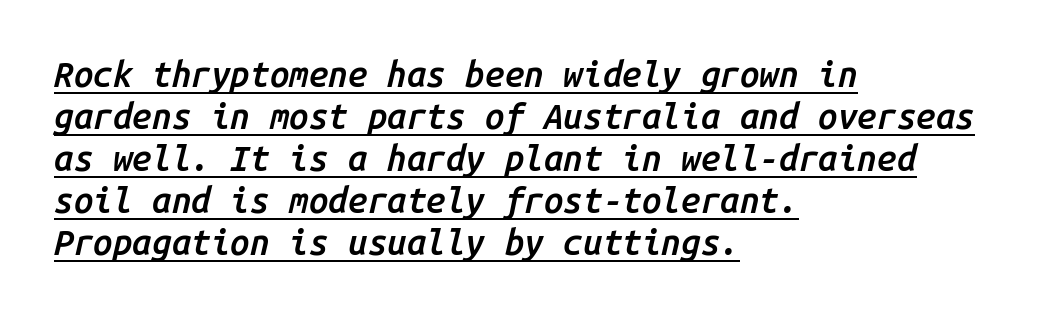
Q: Is the text bold? A: Semi-bold.
Q: Is the text italic (slanted)? A: Yes, it leans right by about 14 degrees.
Q: Is the text underlined? A: Yes.
Q: How is the paragraph aligned? A: Left-aligned.
Q: Is the spacing between letters normal or unusually wide? A: Normal.
Q: Width (condensed, normal, or wide)? A: Normal.
Q: Stroke contrast? A: Low.
Q: x-height? A: Medium.
Q: Monospaced? A: Yes.
